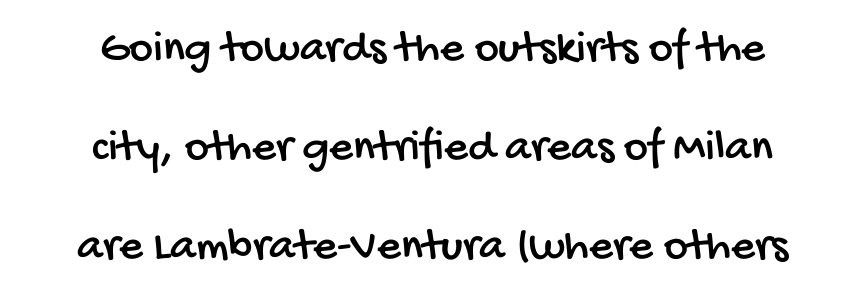
The image shows 46 px condensed sans-serif type; set centered, loose line spacing (2.15x), normal letter spacing, not underlined; low stroke contrast and a large x-height.
